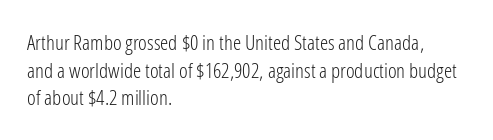
Every stem runs plumb, perpendicular to the baseline. Leftover space on each line is placed entirely after the last word. Check the space under the baseline: it is left empty. This reads as an unemphasized weight, regular at the heaviest. Caption: standard tracking, unaltered.
